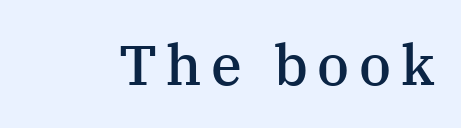
Its strokes are somewhat broadened, the hallmark of semibold type. These lines were composed using upright roman letters. Underline: absent. A typesetter would call this proportional, since set widths differ per character. You can tell from the footed stems that serif type was used.
